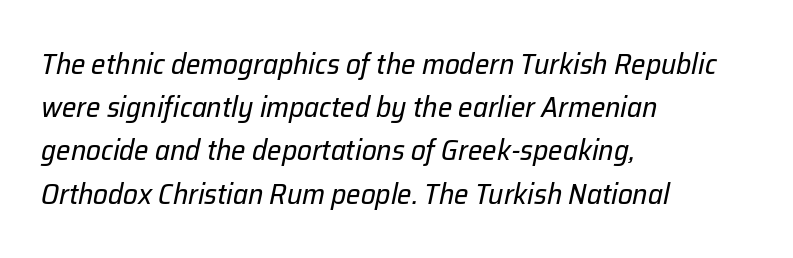
Q: Is the text bold? A: No.
Q: Is the text italic (slanted)? A: Yes, it leans right by about 12 degrees.
Q: Is the text underlined? A: No.
Q: How is the paragraph aligned? A: Left-aligned.
Q: Is the spacing between letters normal or unusually wide? A: Normal.
Q: Is the spacing between lines tight, normal or loose? A: Normal.
Q: Width (condensed, normal, or wide)? A: Normal.
Q: Stroke contrast? A: Low.
Q: x-height? A: Medium.
Q: Monospaced? A: No.
